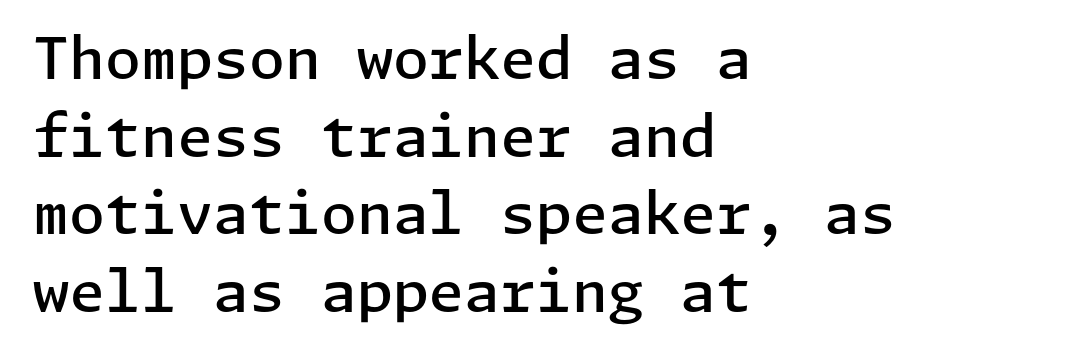
The image shows 58 px semibold sans-serif type, upright; set left-aligned, normal line spacing (1.34x), normal letter spacing, not underlined; low stroke contrast and a medium x-height.
